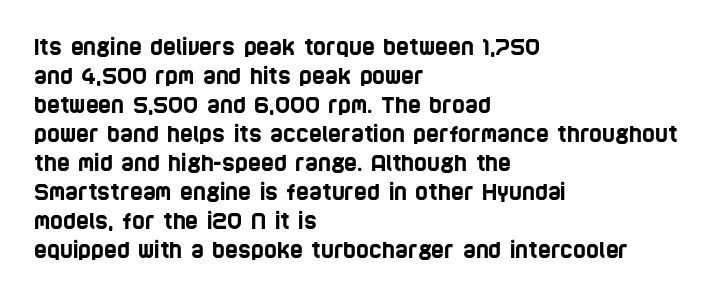
{"underline": "no", "align": "left", "line_spacing": "normal", "line_spacing_ratio": 1.32, "letter_spacing": "normal", "letter_spacing_em": 0.0, "glyph_px": 22}
